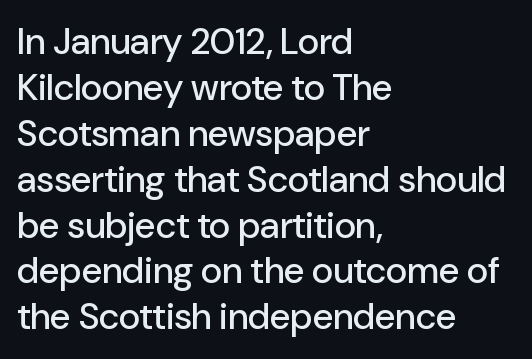
The image shows 37 px sans-serif type, upright; set left-aligned, line spacing 1.24x, normal letter spacing, not underlined; low stroke contrast and a medium x-height.
